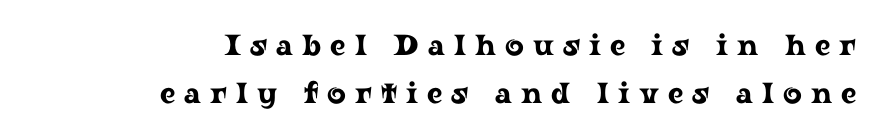
The specimen omits any rule beneath the text block's lines. Posture: straight, roman, zero tilt. Look at the tracking — it's clearly loosened, letters drifting apart. Rows of type keep a routine distance in the vertical direction. The rendering uses natural spacing where letterforms have individual widths. A student would call this right alignment; a typographer would say flush right, rag left.
